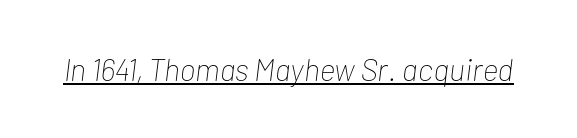
{"italic": "yes", "lean": "right", "slant_degrees": 7, "bold": "no", "weight": "thin", "width": "condensed", "stroke_contrast": "low", "x_height": "medium", "monospaced": "no", "underline": "yes", "letter_spacing": "normal", "letter_spacing_em": 0.0, "glyph_px": 31}
